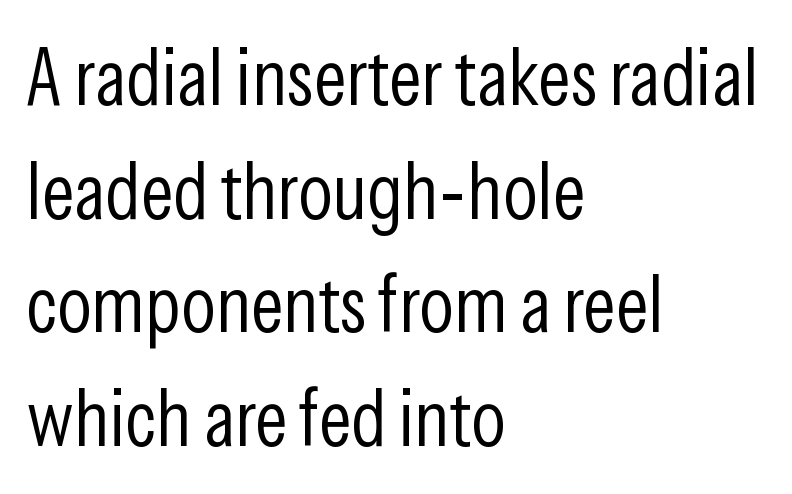
The image shows 80 px light, condensed sans-serif type, upright; set left-aligned, normal line spacing (1.42x), normal letter spacing, not underlined; low stroke contrast and a medium x-height.
